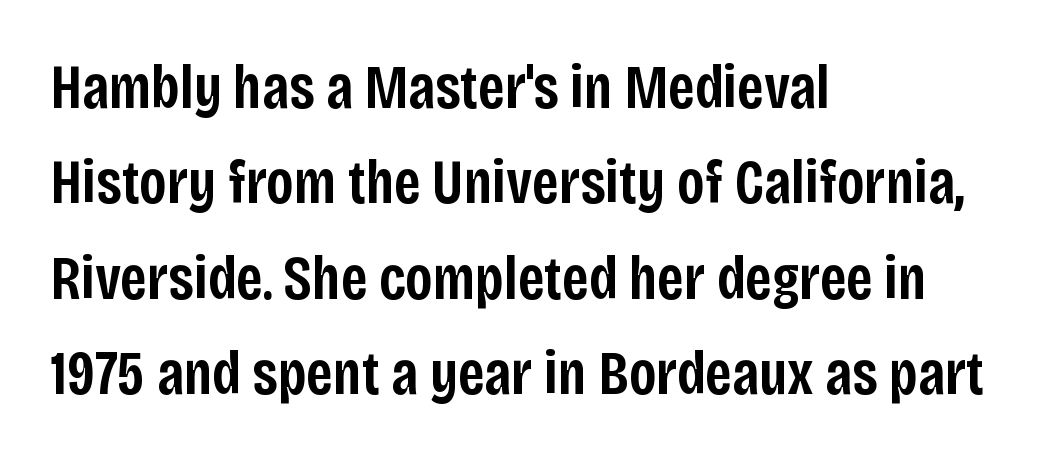
Q: Is the text bold? A: Semi-bold.
Q: Is the text italic (slanted)? A: No, it is upright.
Q: Is the typeface a serif or a sans-serif typeface? A: Sans-serif.
Q: Is the text underlined? A: No.
Q: How is the paragraph aligned? A: Left-aligned.
Q: Is the spacing between letters normal or unusually wide? A: Normal.
Q: Is the spacing between lines tight, normal or loose? A: Normal.
Q: Width (condensed, normal, or wide)? A: Condensed.
Q: Stroke contrast? A: Low.
Q: x-height? A: Large.
Q: Monospaced? A: No.
